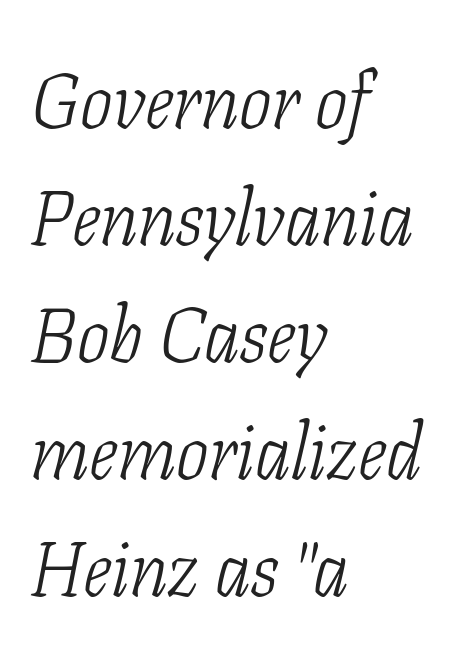
Q: Is the text bold? A: No.
Q: Is the text italic (slanted)? A: Yes, it leans right by about 11 degrees.
Q: Is the typeface a serif or a sans-serif typeface? A: Serif.
Q: Is the text underlined? A: No.
Q: How is the paragraph aligned? A: Left-aligned.
Q: Is the spacing between letters normal or unusually wide? A: Normal.
Q: Is the spacing between lines tight, normal or loose? A: Normal.
Q: Width (condensed, normal, or wide)? A: Condensed.
Q: Stroke contrast? A: Low.
Q: x-height? A: Medium.
Q: Monospaced? A: No.
